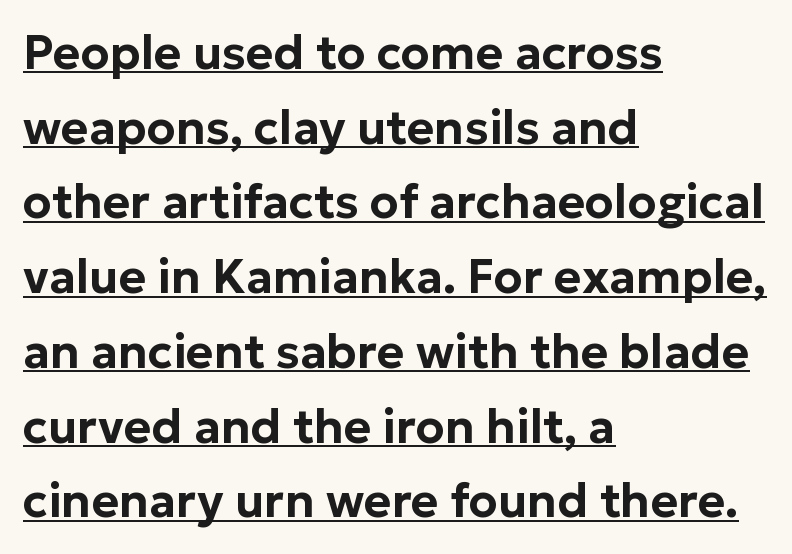
The image shows 47 px sans-serif type, upright; set left-aligned, normal line spacing (1.59x), normal letter spacing, underlined; low stroke contrast and a medium x-height.
